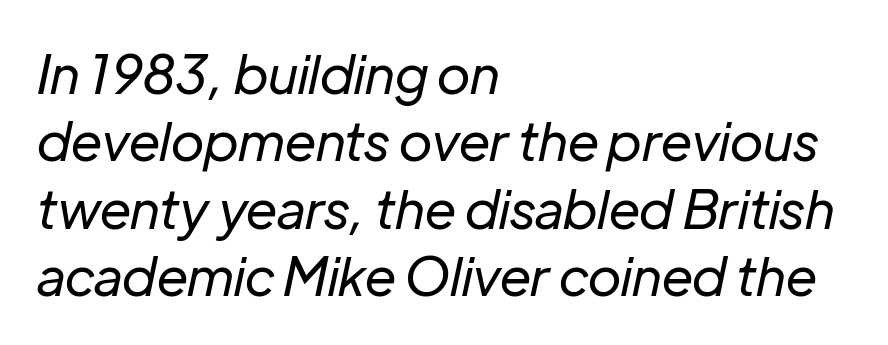
Q: Is the text bold? A: No.
Q: Is the text italic (slanted)? A: Yes, it leans right by about 12 degrees.
Q: Is the text underlined? A: No.
Q: How is the paragraph aligned? A: Left-aligned.
Q: Is the spacing between letters normal or unusually wide? A: Normal.
Q: Is the spacing between lines tight, normal or loose? A: Normal.
Q: Width (condensed, normal, or wide)? A: Normal.
Q: Stroke contrast? A: Low.
Q: x-height? A: Medium.
Q: Monospaced? A: No.
